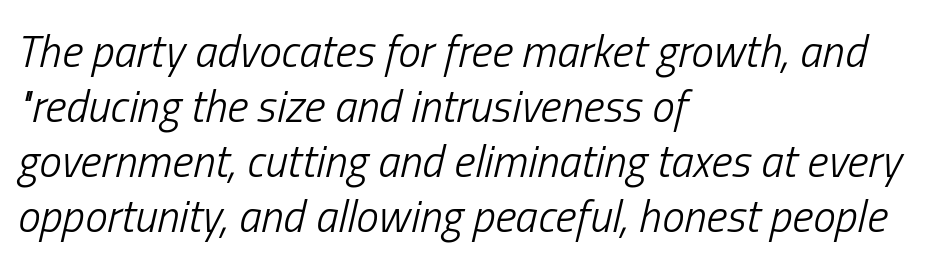
Is this a fixed-width face? No — the glyphs have proportional, varying widths. Letter spacing: default. Quick note: underline off. Would a proofreader flag this as italicized? Yes. Bold? No — there's no thickening of the strokes. Leftover space on each line is placed entirely after the last word.
